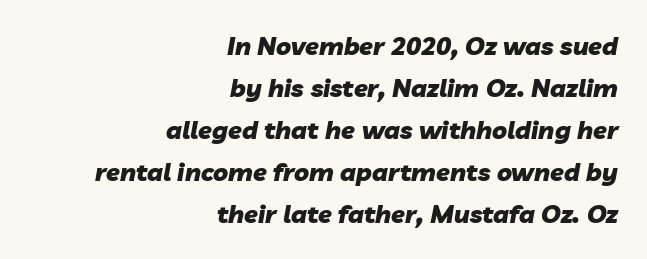
Q: Is the text bold? A: Yes.
Q: Is the text italic (slanted)? A: Yes, it leans right by about 10 degrees.
Q: Is the text underlined? A: No.
Q: How is the paragraph aligned? A: Right-aligned.
Q: Is the spacing between letters normal or unusually wide? A: Normal.
Q: Is the spacing between lines tight, normal or loose? A: Normal.
